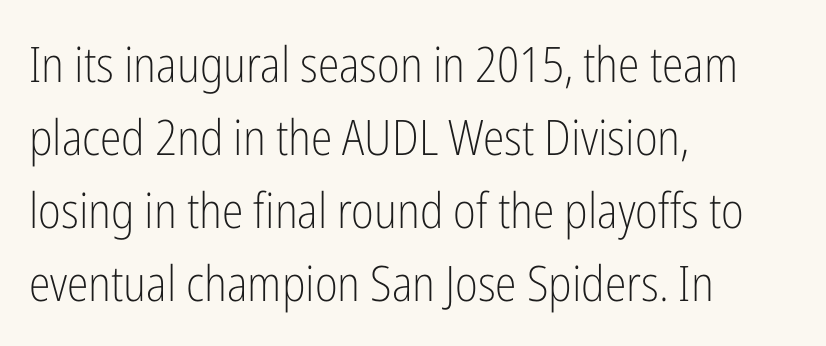
Q: Is the text bold? A: No.
Q: Is the text italic (slanted)? A: No, it is upright.
Q: Is the typeface a serif or a sans-serif typeface? A: Sans-serif.
Q: Is the text underlined? A: No.
Q: How is the paragraph aligned? A: Left-aligned.
Q: Is the spacing between letters normal or unusually wide? A: Normal.
Q: Is the spacing between lines tight, normal or loose? A: Normal.
Q: Width (condensed, normal, or wide)? A: Condensed.
Q: Stroke contrast? A: Low.
Q: x-height? A: Medium.
Q: Monospaced? A: No.
